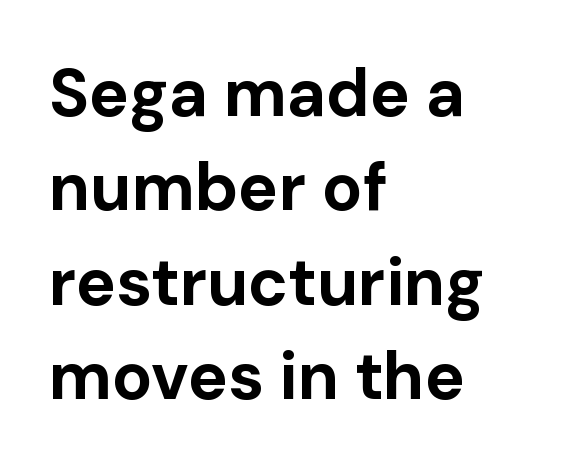
{"serif": "no", "italic": "no", "bold": "yes", "weight": "bold", "width": "normal", "stroke_contrast": "low", "x_height": "medium", "monospaced": "no", "underline": "no", "align": "left", "line_spacing": "normal", "line_spacing_ratio": 1.41, "letter_spacing": "normal", "letter_spacing_em": 0.0, "glyph_px": 67}
